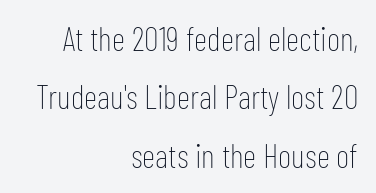
The image shows 33 px thin, condensed sans-serif type, upright; set right-aligned, line spacing 1.77x, normal letter spacing, not underlined; low stroke contrast and a medium x-height.
